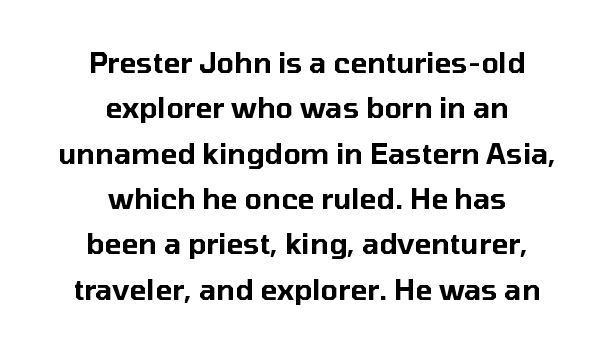
Q: Is the text italic (slanted)? A: No, it is upright.
Q: Is the typeface a serif or a sans-serif typeface? A: Sans-serif.
Q: Is the text underlined? A: No.
Q: How is the paragraph aligned? A: Centered.
Q: Is the spacing between letters normal or unusually wide? A: Normal.
Q: Is the spacing between lines tight, normal or loose? A: Normal.
Q: Width (condensed, normal, or wide)? A: Normal.
Q: Stroke contrast? A: Low.
Q: x-height? A: Medium.
Q: Monospaced? A: No.
